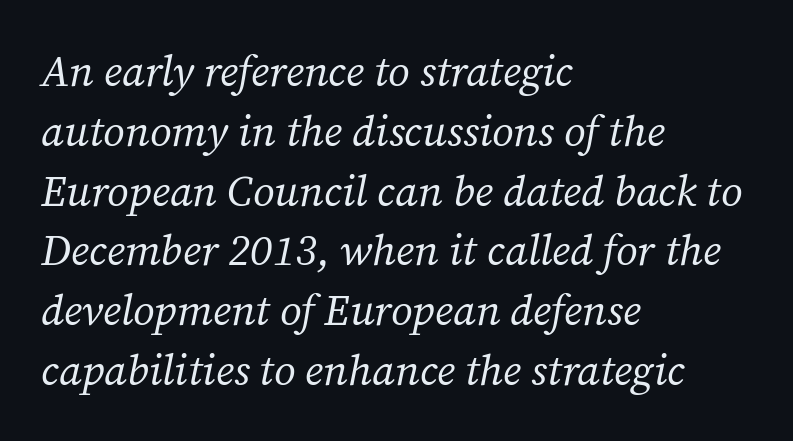
Summary of vertical rhythm: regular, with standard interline spacing. The rendering shows small feet on the letterforms — a serif design. These lines are set flush left with a ragged right edge. The letters look calm and open, with moderate or lighter stems.
